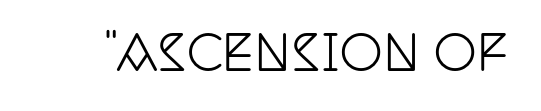
The specimen reads as upright at a glance. A typesetter would call this zero additional tracking. Each letter keeps its own natural width here, so spacing adapts to shape. The rendering shows small feet on the letterforms — a serif design.
